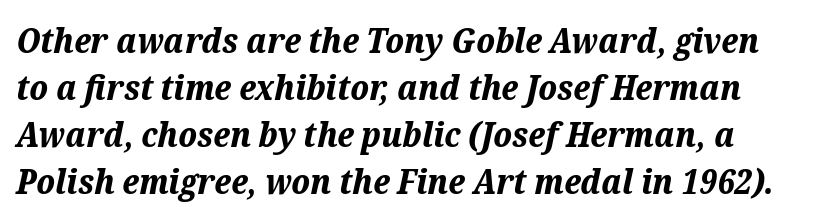
Q: Is the text bold? A: Yes.
Q: Is the text italic (slanted)? A: Yes, it leans right by about 12 degrees.
Q: Is the text underlined? A: No.
Q: Is the spacing between letters normal or unusually wide? A: Normal.
Q: Is the spacing between lines tight, normal or loose? A: Normal.
Q: Width (condensed, normal, or wide)? A: Normal.
Q: Stroke contrast? A: Medium.
Q: x-height? A: Medium.
Q: Monospaced? A: No.
